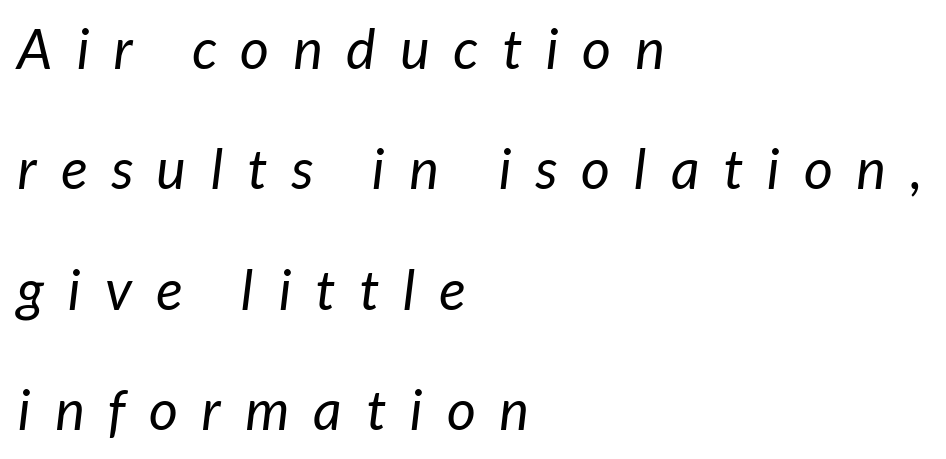
Q: Is the text bold? A: No.
Q: Is the typeface a serif or a sans-serif typeface? A: Sans-serif.
Q: Is the text underlined? A: No.
Q: How is the paragraph aligned? A: Left-aligned.
Q: Is the spacing between letters normal or unusually wide? A: Unusually wide.
Q: Is the spacing between lines tight, normal or loose? A: Loose.
Q: Width (condensed, normal, or wide)? A: Normal.
Q: Stroke contrast? A: Low.
Q: x-height? A: Medium.
Q: Monospaced? A: No.
